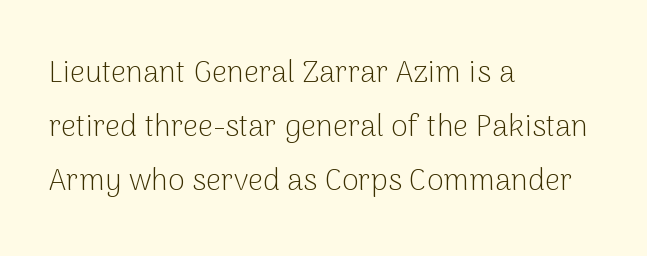
{"serif": "no", "italic": "no", "bold": "no", "weight": "light", "width": "normal", "stroke_contrast": "low", "x_height": "medium", "monospaced": "no", "underline": "no", "align": "left", "line_spacing_ratio": 1.8, "letter_spacing": "normal", "letter_spacing_em": 0.0, "glyph_px": 30}
